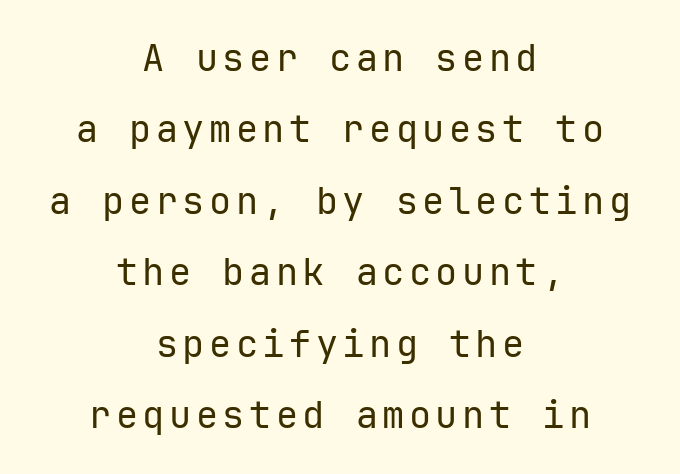
The block of text is sparse from top to bottom, with ample space between rows. Is there any slant? The stems are plumb. The glyphs are unaccompanied by any horizontal stroke below them. Are there feet on the stems? There aren't — it's a sans. Layout note: lines centered. Spacing verdict: monospaced, one width for all characters.
